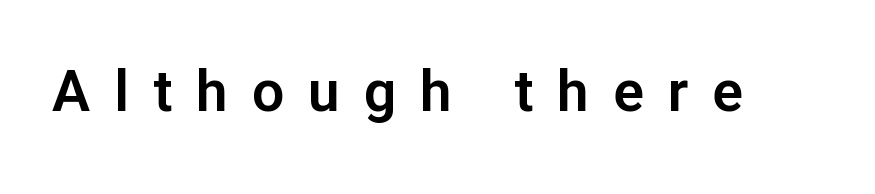
Q: Is the text italic (slanted)? A: No, it is upright.
Q: Is the typeface a serif or a sans-serif typeface? A: Sans-serif.
Q: Is the text underlined? A: No.
Q: Is the spacing between letters normal or unusually wide? A: Unusually wide.
Q: Width (condensed, normal, or wide)? A: Normal.
Q: Stroke contrast? A: Low.
Q: x-height? A: Medium.
Q: Monospaced? A: No.
